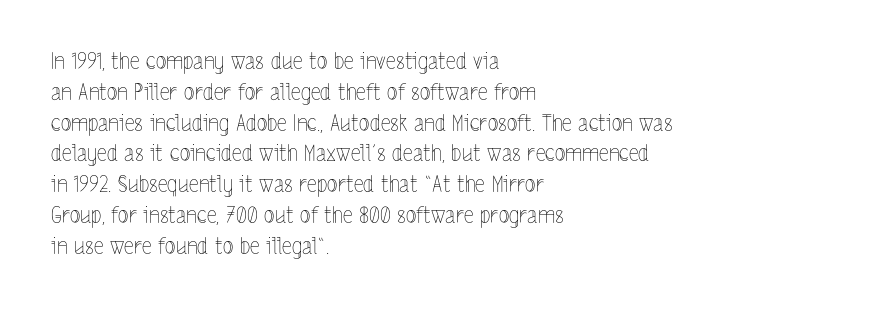
{"italic": "no", "bold": "no", "underline": "no", "align": "left", "line_spacing": "normal", "line_spacing_ratio": 1.4, "letter_spacing": "normal", "letter_spacing_em": 0.0, "glyph_px": 22}
